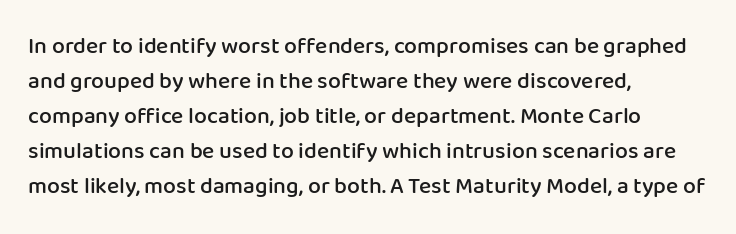
Teacher's note: observe the even left margin — that is flush-left alignment. The letters stand upright; this is a roman face. The string is rendered with underlining switched off. A somewhat darkened texture: the type is semibold rather than bold.
